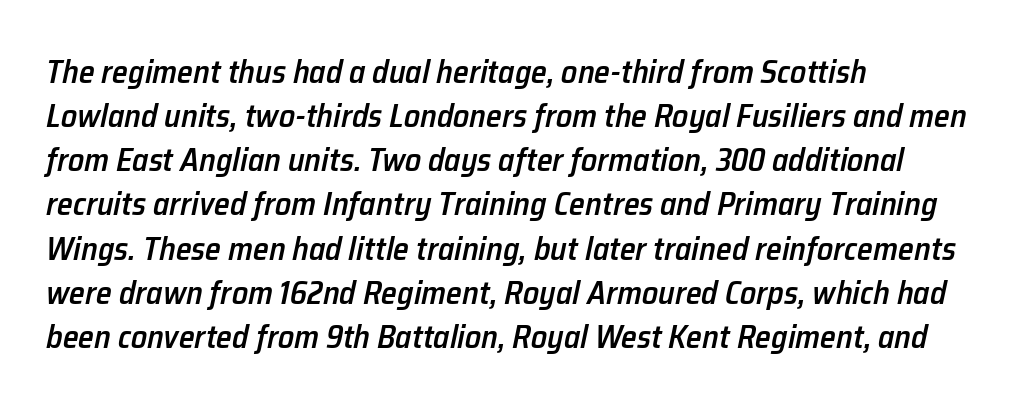
The image shows 32 px semibold type, italic (leaning right); set left-aligned, normal line spacing (1.38x), normal letter spacing, not underlined; low stroke contrast and a medium x-height.
